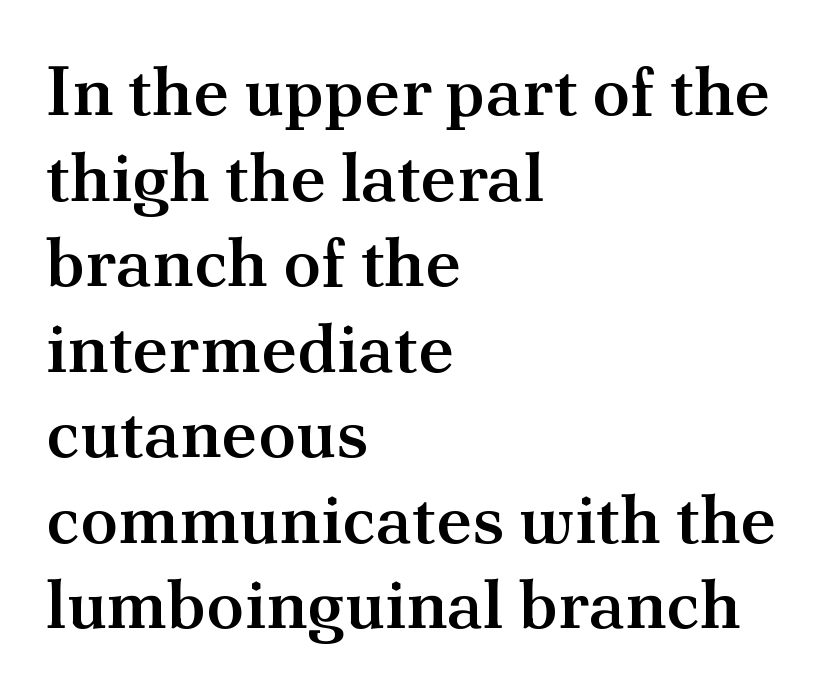
Q: Is the text bold? A: Semi-bold.
Q: Is the text italic (slanted)? A: No, it is upright.
Q: Is the typeface a serif or a sans-serif typeface? A: Serif.
Q: Is the text underlined? A: No.
Q: How is the paragraph aligned? A: Left-aligned.
Q: Is the spacing between letters normal or unusually wide? A: Normal.
Q: Width (condensed, normal, or wide)? A: Normal.
Q: Stroke contrast? A: Medium.
Q: x-height? A: Small.
Q: Monospaced? A: No.
